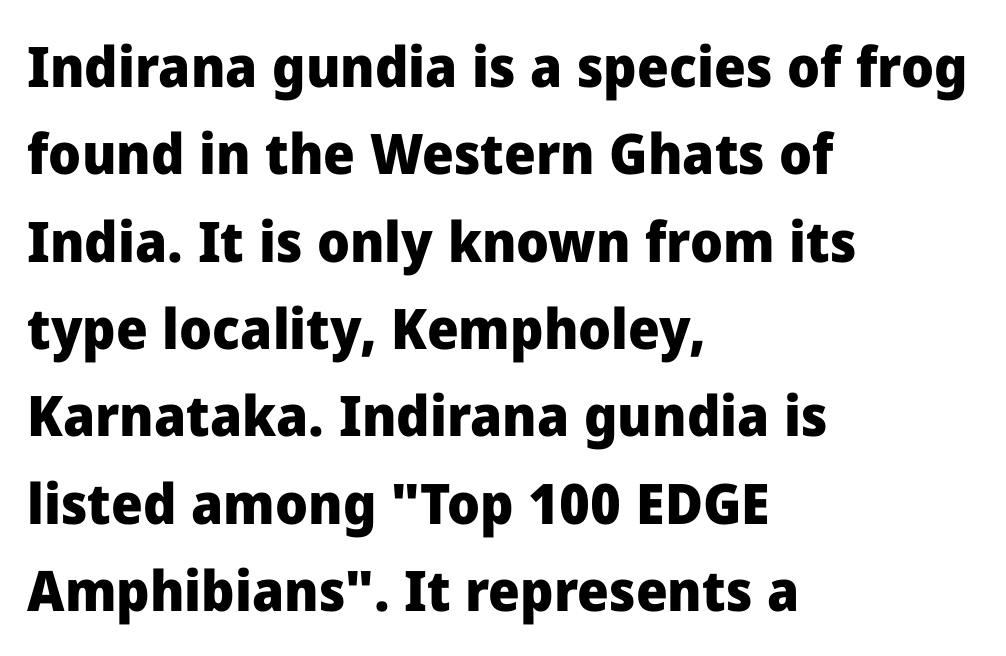
{"serif": "no", "italic": "no", "bold": "yes", "weight": "heavy", "width": "normal", "stroke_contrast": "low", "x_height": "medium", "monospaced": "no", "underline": "no", "align": "left", "line_spacing": "normal", "line_spacing_ratio": 1.56, "letter_spacing": "normal", "letter_spacing_em": 0.0, "glyph_px": 56}
